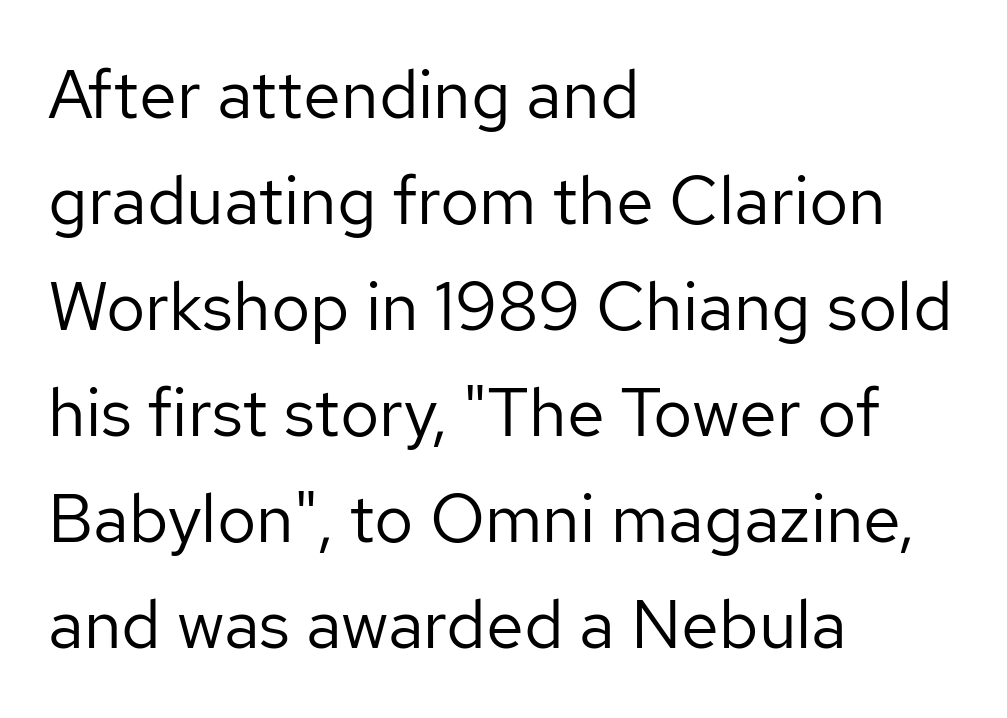
The tracking reads as untouched default to a designer's eye. Do the characters align in a grid? No, the font is proportional. Notice how the stems are strictly vertical — no italics here. Ink coverage per letter is moderate at most.
